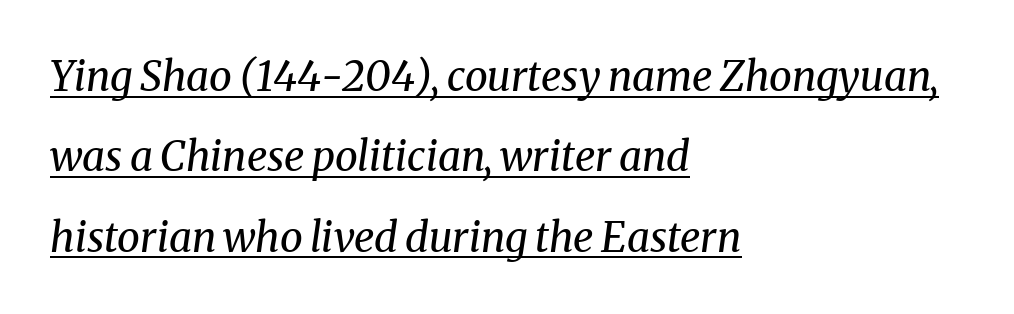
The image shows 41 px regular-weight serif type, italic (leaning right); set left-aligned, loose line spacing (1.96x), normal letter spacing, underlined; medium stroke contrast and a medium x-height.
